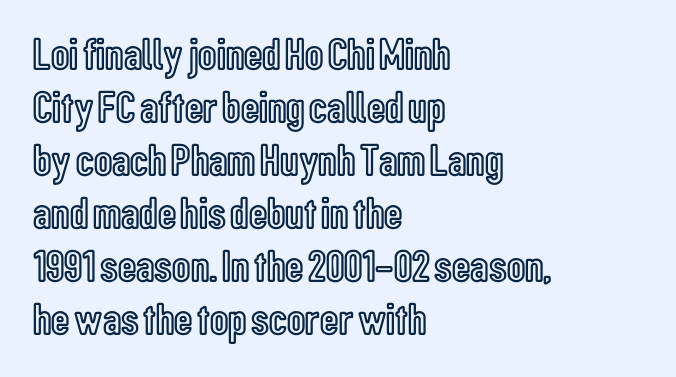
{"italic": "no", "width": "condensed", "x_height": "medium", "monospaced": "no", "underline": "no", "align": "left", "line_spacing_ratio": 1.18, "letter_spacing": "normal", "letter_spacing_em": 0.0, "glyph_px": 45}
